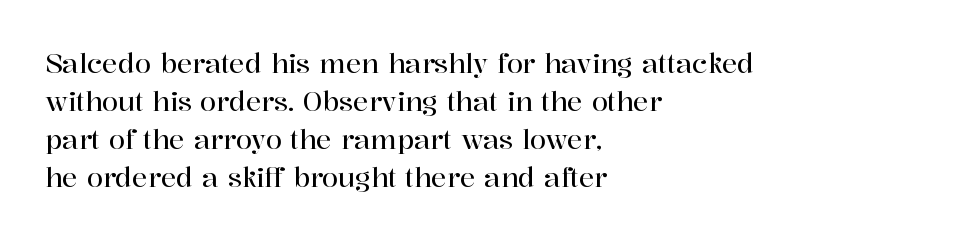
Vertical strokes here are truly vertical. Inter-character spacing is left at the font's built-in metrics. Beneath every word, the page is bare. The typesetter chose a ragged-right arrangement here. Quick note: interline space is typical.
